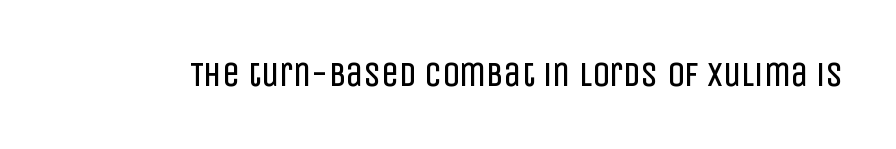
The image shows 35 px regular-weight, condensed sans-serif type, upright; set normal letter spacing, not underlined; low stroke contrast and a large x-height.
